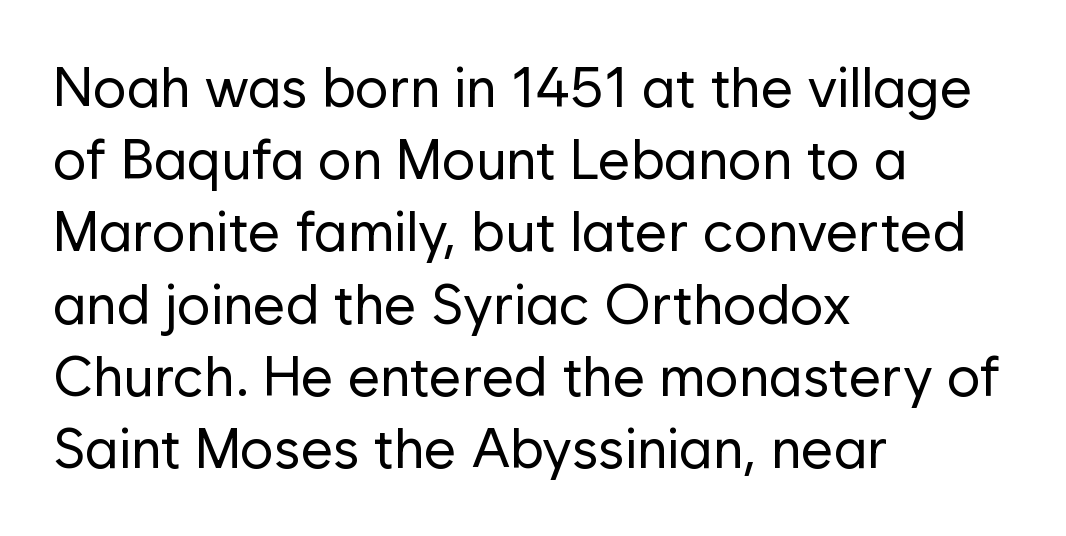
Posture: straight, roman, zero tilt. Left-aligned paragraph, ragged on the right. The foot of each line stays bare and open. Stroke thickness stays within the range of a standard reading face or lighter.
